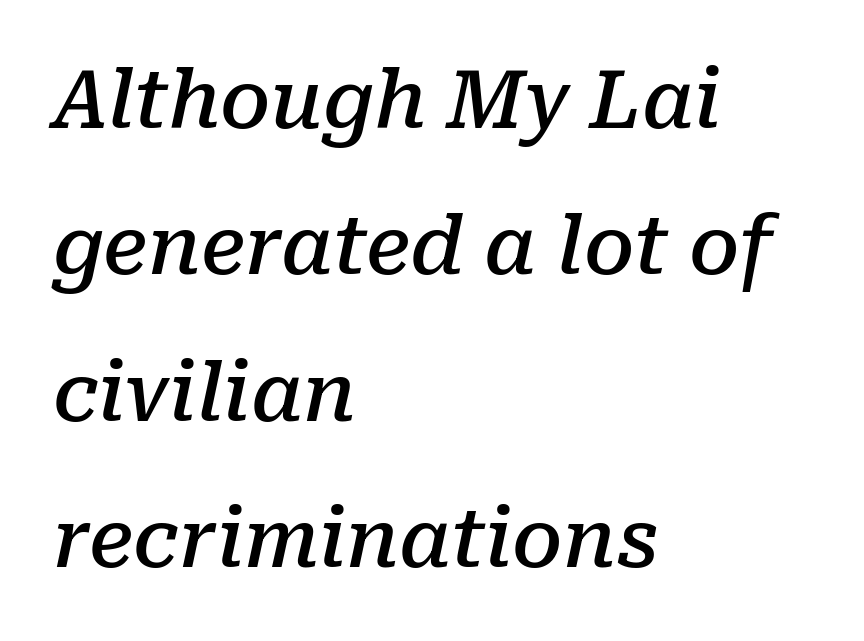
Q: Is the text bold? A: Semi-bold.
Q: Is the text italic (slanted)? A: Yes, it leans right by about 10 degrees.
Q: Is the typeface a serif or a sans-serif typeface? A: Serif.
Q: Is the text underlined? A: No.
Q: How is the paragraph aligned? A: Left-aligned.
Q: Is the spacing between letters normal or unusually wide? A: Normal.
Q: Width (condensed, normal, or wide)? A: Normal.
Q: Stroke contrast? A: Low.
Q: x-height? A: Medium.
Q: Monospaced? A: No.
